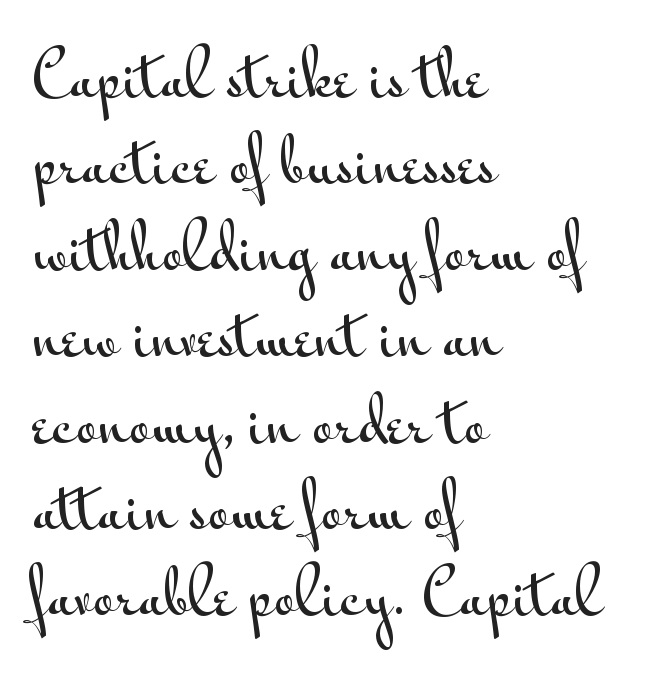
Is there much room between lines? A standard amount, neither cramped nor airy. A clean baseline with only descenders dipping below it. Note the varied advance widths — an 'i' is clearly narrower than an 'm'. The letters sit at their default tracking, neither squeezed nor spread.
